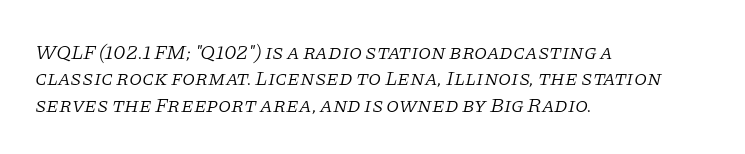
Caption: face not bold, strokes unweighted. Each new line begins a customary step beneath the previous one. Italic: yes, the glyphs are oblique. Tracking here is standard; glyphs follow each other at the usual distance. Horizontally, the lines are justified to the leading edge only.
